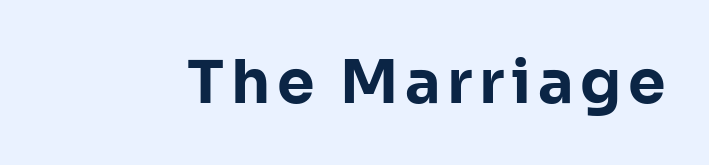
In terms of letterform style, serifs are entirely absent. Plenty of ink on the page — the face is bold. The passage shown is not underscored anywhere. Italic: no, the glyphs are upright roman. This sample has the flowing, uneven cadence of proportional lettering.
